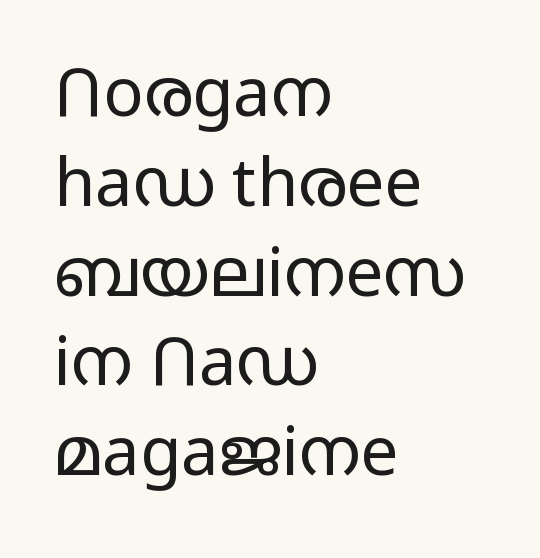
The image shows 67 px light, wide sans-serif type, upright; set left-aligned, normal line spacing (1.34x), normal letter spacing, not underlined; low stroke contrast and a medium x-height.
